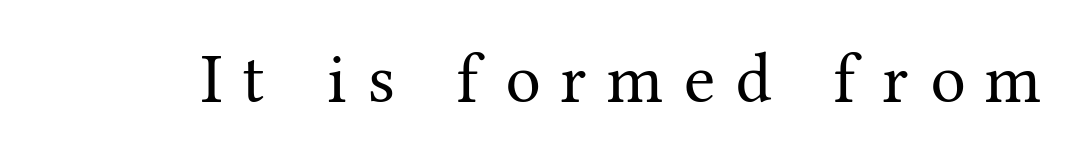
The image shows 71 px regular-weight serif type, upright; set unusually wide letter spacing (+0.29 em), not underlined; medium stroke contrast and a medium x-height.
